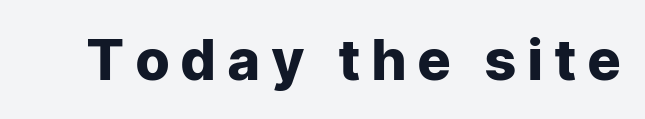
Q: Is the text bold? A: Yes.
Q: Is the text italic (slanted)? A: No, it is upright.
Q: Is the typeface a serif or a sans-serif typeface? A: Sans-serif.
Q: Is the text underlined? A: No.
Q: Is the spacing between letters normal or unusually wide? A: Unusually wide.
Q: Width (condensed, normal, or wide)? A: Normal.
Q: Stroke contrast? A: Low.
Q: x-height? A: Medium.
Q: Monospaced? A: No.
